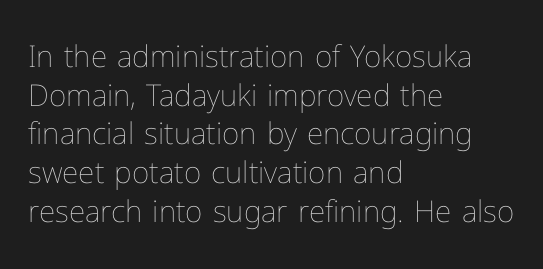
The image shows 30 px thin type, upright; set left-aligned, normal line spacing (1.29x), normal letter spacing, not underlined; low stroke contrast and a medium x-height.
